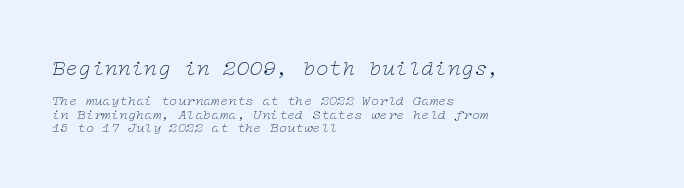
Q: Is the text bold? A: No.
Q: Is the text italic (slanted)? A: Yes, it leans right by about 12 degrees.
Q: Is the text underlined? A: No.
Q: How is the paragraph aligned? A: Left-aligned.
Q: Is the spacing between letters normal or unusually wide? A: Normal.
Q: Is the spacing between lines tight, normal or loose? A: Tight.
Q: Which block of text is set in a larger size, the first (top) or the second (bottom)? A: The first (top) one.
